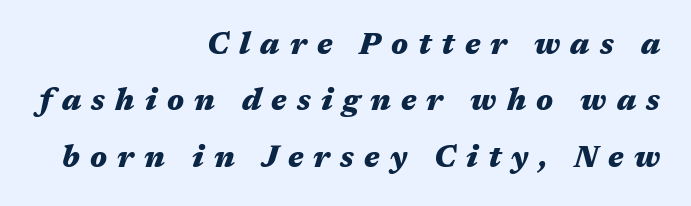
A typesetter would mark this as italic. Alignment: flush right. Do the characters align in a grid? No, the font is proportional. No word sits above an underline.
